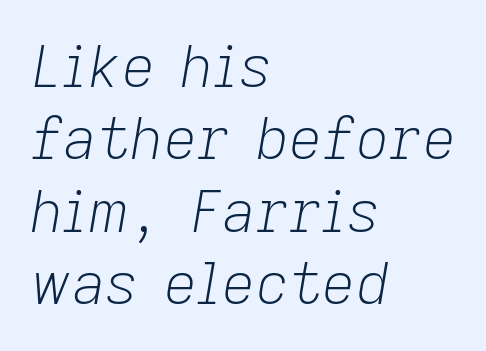
The image shows 58 px light type, italic (leaning right); set left-aligned, normal line spacing (1.25x), normal letter spacing, not underlined; low stroke contrast and a medium x-height.
